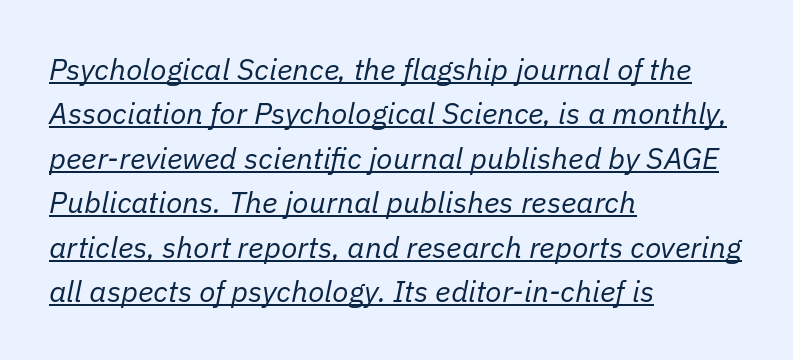
These glyphs show unthickened strokes, regular width or finer. Underlined type. Horizontally, the lines are justified to the leading edge only. Inter-character spacing is left at the font's built-in metrics. Yep, that's italic — everything's leaning.
